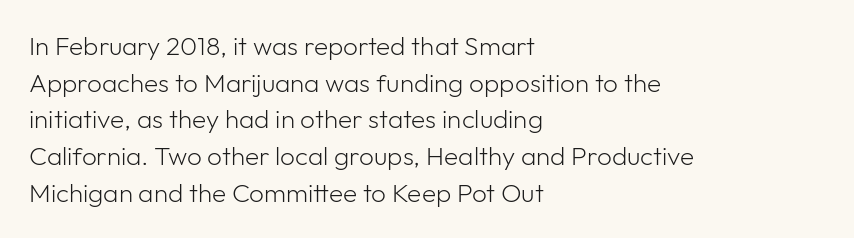
Q: Is the text bold? A: No.
Q: Is the text italic (slanted)? A: No, it is upright.
Q: Is the text underlined? A: No.
Q: How is the paragraph aligned? A: Left-aligned.
Q: Is the spacing between letters normal or unusually wide? A: Normal.
Q: Is the spacing between lines tight, normal or loose? A: Normal.
